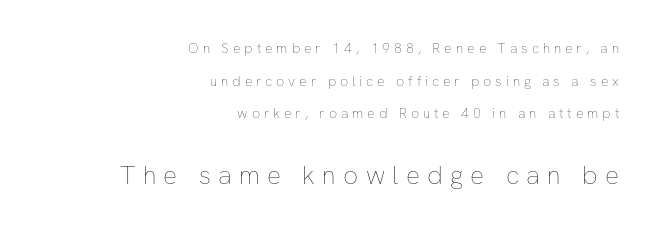
{"italic": "no", "bold": "no", "underline": "no", "align": "right", "line_spacing": "loose", "line_spacing_ratio": 2.33, "letter_spacing": "wide", "letter_spacing_em": 0.28, "larger_block": "second", "size_ratio": 1.86, "glyph_px": 26}
